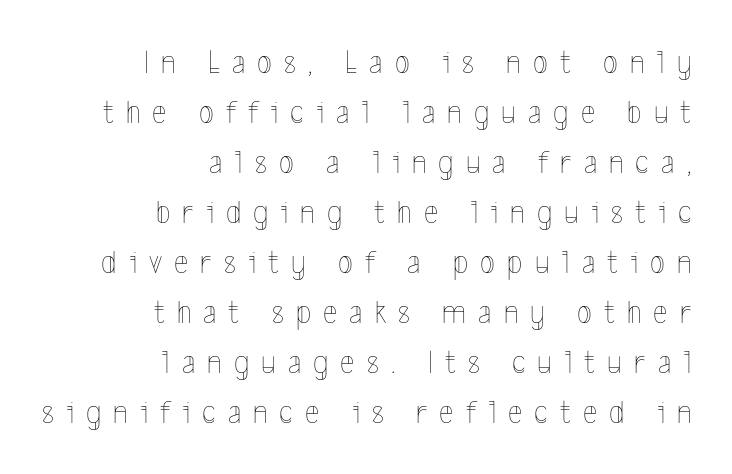
The image shows 34 px thin, condensed type, upright; set right-aligned, normal line spacing (1.47x), unusually wide letter spacing (+0.36 em), not underlined; a medium x-height.
